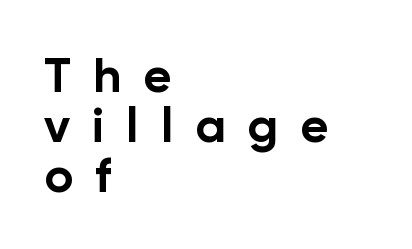
The image shows 49 px bold sans-serif type, upright; set left-aligned, tight line spacing (1.02x), unusually wide letter spacing (+0.45 em), not underlined; low stroke contrast and a medium x-height.
